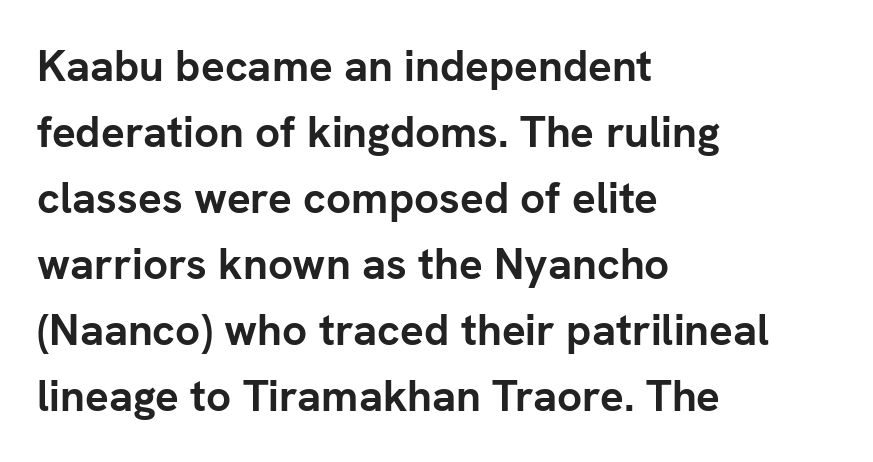
{"serif": "no", "italic": "no", "bold": "yes", "weight": "semibold", "width": "normal", "stroke_contrast": "low", "x_height": "medium", "monospaced": "no", "underline": "no", "align": "left", "line_spacing": "normal", "line_spacing_ratio": 1.5, "letter_spacing": "normal", "letter_spacing_em": 0.0, "glyph_px": 44}
